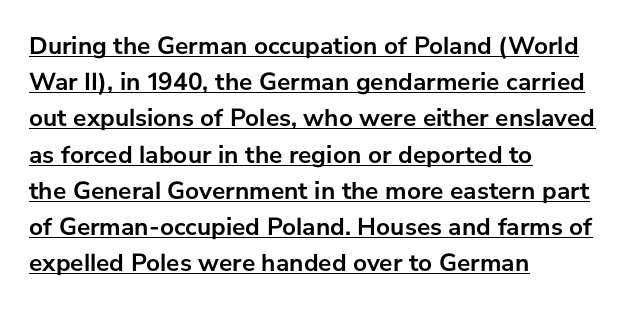
Q: Is the text bold? A: Yes.
Q: Is the text italic (slanted)? A: No, it is upright.
Q: Is the text underlined? A: Yes.
Q: How is the paragraph aligned? A: Left-aligned.
Q: Is the spacing between letters normal or unusually wide? A: Normal.
Q: Is the spacing between lines tight, normal or loose? A: Normal.
